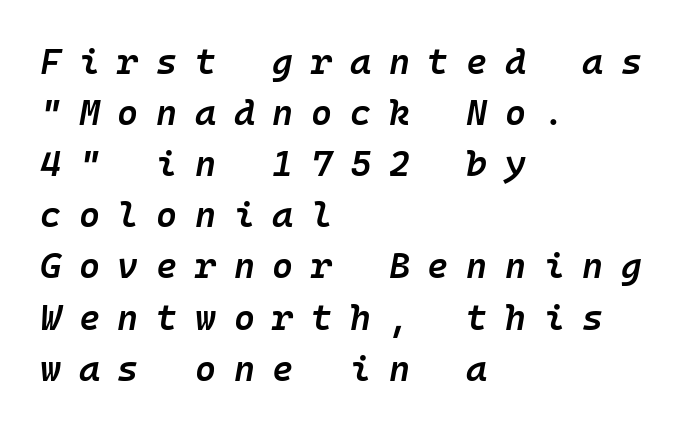
The line texture is sparse and dotted thanks to wide tracking. The block of text has a typical density, with ordinary space between rows. Compared with ordinary roman type, these characters are visibly tilted. Think of a typewriter: that constant character pitch is what you see here. This is moderately heavy type, rendered in semibold. Underline: absent.
